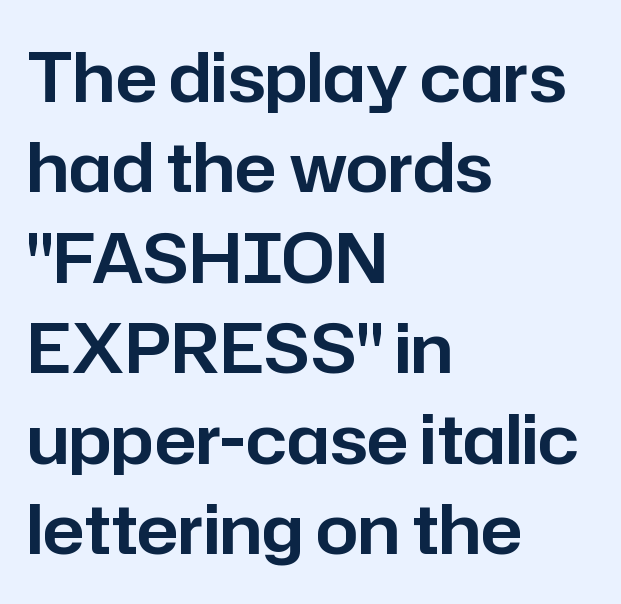
If you drew a ruler down the left edge, every line would touch it. Does the leading feel generous? No, just average. Is this a fixed-width face? No — the glyphs have proportional, varying widths. Only glyphs here, with clear space below each row.
